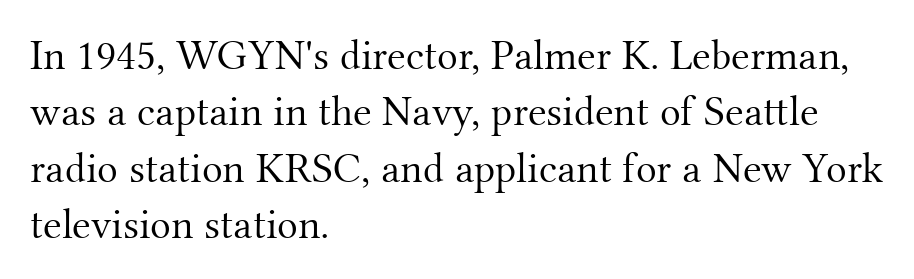
The image shows 43 px light serif type, upright; set left-aligned, normal line spacing (1.31x), normal letter spacing, not underlined; medium stroke contrast and a small x-height.
